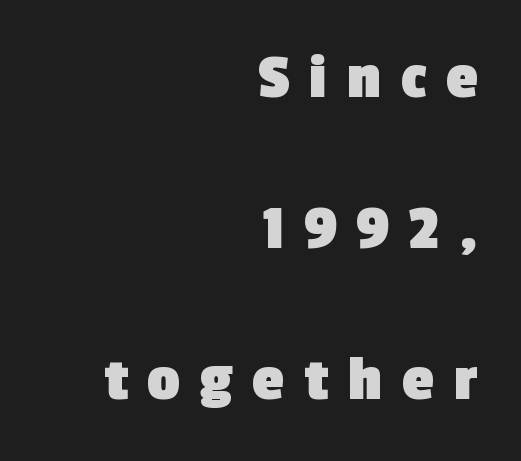
{"serif": "no", "bold": "yes", "weight": "heavy", "width": "normal", "x_height": "medium", "monospaced": "no", "underline": "no", "align": "right", "line_spacing": "loose", "line_spacing_ratio": 2.36, "letter_spacing": "wide", "letter_spacing_em": 0.31, "glyph_px": 64}
